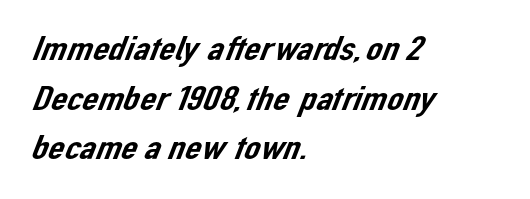
Q: Is the typeface a serif or a sans-serif typeface? A: Sans-serif.
Q: Is the text underlined? A: No.
Q: How is the paragraph aligned? A: Left-aligned.
Q: Is the spacing between letters normal or unusually wide? A: Normal.
Q: Is the spacing between lines tight, normal or loose? A: Normal.
Q: Width (condensed, normal, or wide)? A: Normal.
Q: Stroke contrast? A: Low.
Q: x-height? A: Medium.
Q: Monospaced? A: No.
